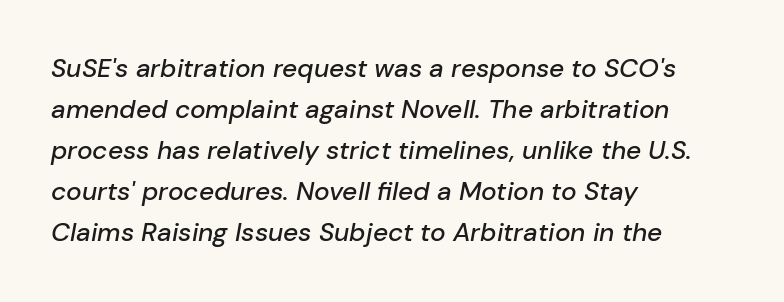
The image shows 26 px text type, italic (leaning right); set left-aligned, normal line spacing (1.58x), normal letter spacing, not underlined.
